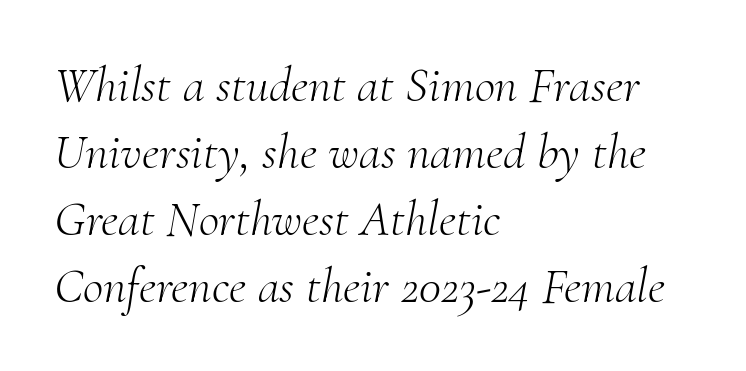
{"serif": "yes", "italic": "yes", "lean": "right", "slant_degrees": 10, "bold": "no", "weight": "light", "width": "normal", "stroke_contrast": "medium", "x_height": "small", "monospaced": "no", "underline": "no", "align": "left", "line_spacing": "normal", "line_spacing_ratio": 1.34, "letter_spacing": "normal", "letter_spacing_em": 0.0, "glyph_px": 50}
